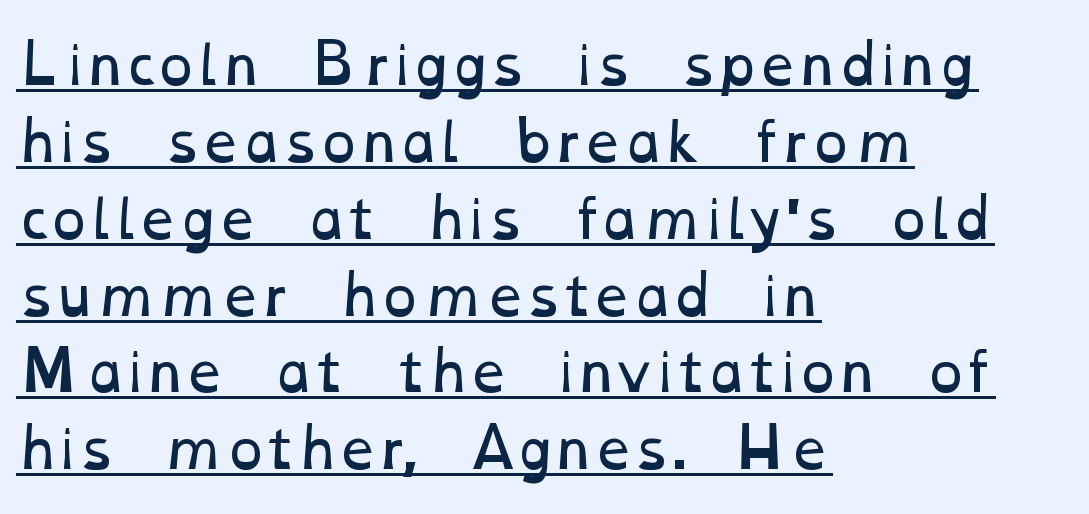
{"bold": "no", "weight": "regular", "width": "wide", "stroke_contrast": "low", "x_height": "medium", "monospaced": "no", "underline": "yes", "align": "left", "line_spacing": "normal", "line_spacing_ratio": 1.45, "letter_spacing": "normal", "letter_spacing_em": 0.0, "glyph_px": 53}
